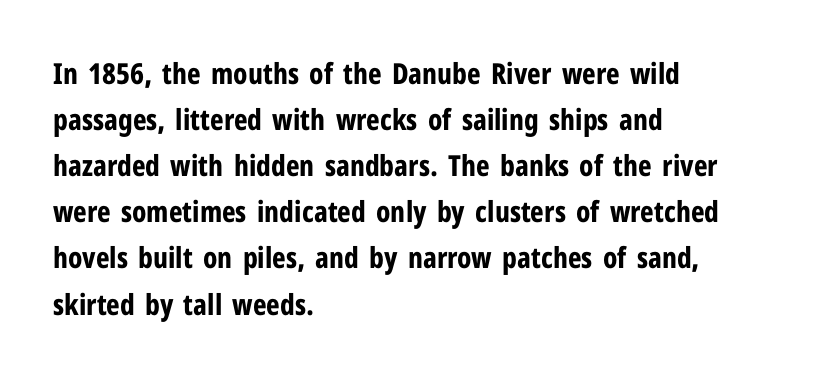
{"serif": "no", "italic": "no", "bold": "yes", "weight": "bold", "width": "condensed", "stroke_contrast": "low", "x_height": "medium", "monospaced": "no", "underline": "no", "align": "left", "line_spacing": "normal", "line_spacing_ratio": 1.59, "letter_spacing": "normal", "letter_spacing_em": 0.0, "glyph_px": 29}
